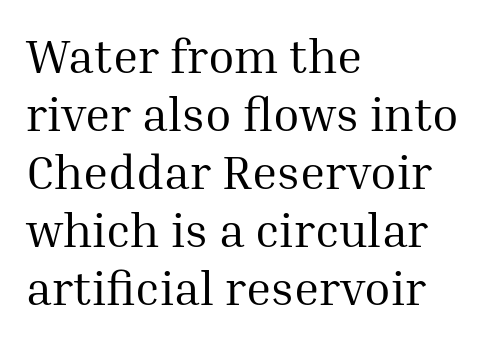
{"serif": "yes", "italic": "no", "bold": "no", "weight": "regular", "width": "normal", "stroke_contrast": "medium", "x_height": "medium", "monospaced": "no", "underline": "no", "align": "left", "line_spacing_ratio": 1.21, "letter_spacing": "normal", "letter_spacing_em": 0.0, "glyph_px": 48}
